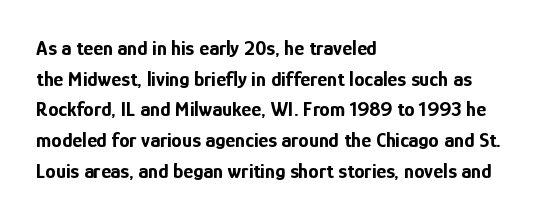
The image shows 21 px bold type, upright; set left-aligned, normal line spacing (1.46x), normal letter spacing, not underlined.
